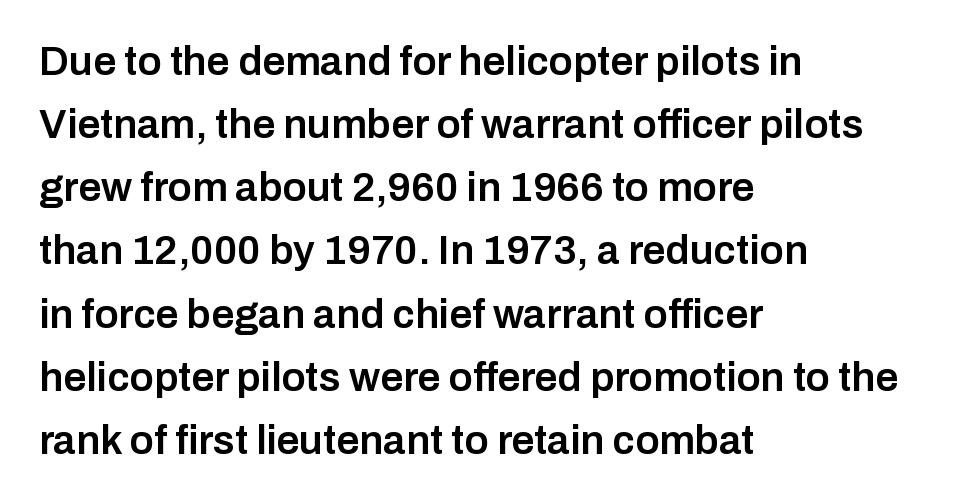
Q: Is the text bold? A: Semi-bold.
Q: Is the text italic (slanted)? A: No, it is upright.
Q: Is the typeface a serif or a sans-serif typeface? A: Sans-serif.
Q: Is the text underlined? A: No.
Q: How is the paragraph aligned? A: Left-aligned.
Q: Is the spacing between letters normal or unusually wide? A: Normal.
Q: Is the spacing between lines tight, normal or loose? A: Normal.
Q: Width (condensed, normal, or wide)? A: Normal.
Q: Stroke contrast? A: Low.
Q: x-height? A: Medium.
Q: Monospaced? A: No.
